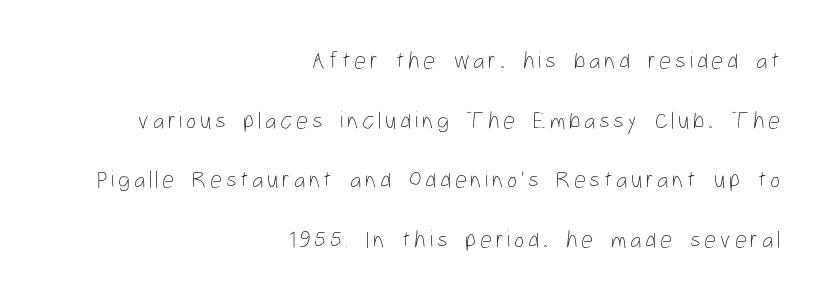
Q: Is the text bold? A: No.
Q: Is the text italic (slanted)? A: No, it is upright.
Q: Is the text underlined? A: No.
Q: How is the paragraph aligned? A: Right-aligned.
Q: Is the spacing between lines tight, normal or loose? A: Loose.
